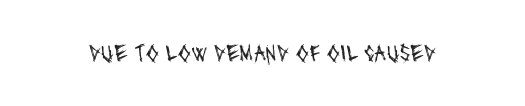
{"bold": "no", "underline": "no", "letter_spacing": "normal", "letter_spacing_em": 0.0, "glyph_px": 24}
